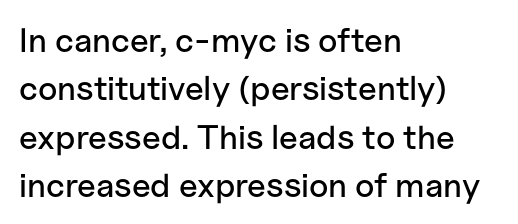
Plain, unruled lines of type. These lines were composed using upright roman letters. The face used here is proportionally spaced, like ordinary book or web type. In CSS terms this would be text-align: left. Summary of vertical rhythm: regular, with standard interline spacing. The letters carry no serifs — their stems end cleanly without finishing strokes.
